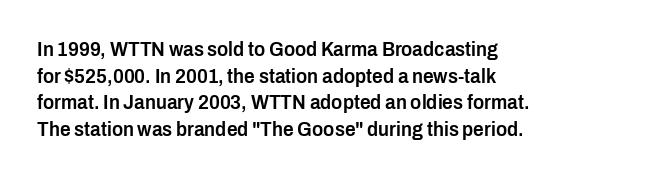
Q: Is the text bold? A: Semi-bold.
Q: Is the text italic (slanted)? A: No, it is upright.
Q: Is the text underlined? A: No.
Q: How is the paragraph aligned? A: Left-aligned.
Q: Is the spacing between letters normal or unusually wide? A: Normal.
Q: Is the spacing between lines tight, normal or loose? A: Normal.
